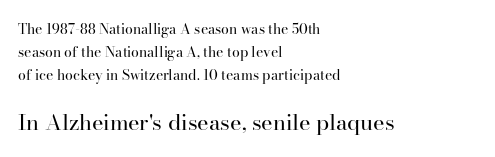
Q: Is the text bold? A: No.
Q: Is the text italic (slanted)? A: No, it is upright.
Q: Is the text underlined? A: No.
Q: How is the paragraph aligned? A: Left-aligned.
Q: Is the spacing between letters normal or unusually wide? A: Normal.
Q: Is the spacing between lines tight, normal or loose? A: Normal.
Q: Which block of text is set in a larger size, the first (top) or the second (bottom)? A: The second (bottom) one.
